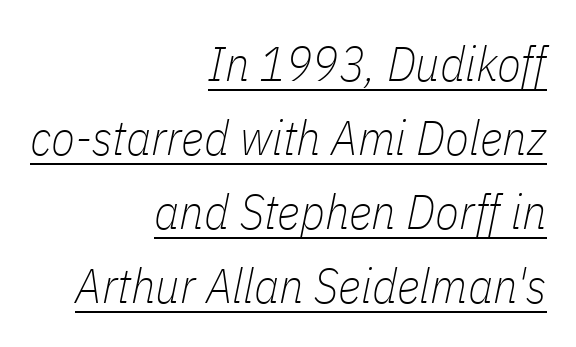
If you drew a ruler down the right edge, every line would touch it. If you measured baseline to baseline, you'd find a middling distance. Underlined type. Counters stay open thanks to moderate or lighter strokes. The letters advance in unequal steps, a hallmark of proportional type. The passage shown leans; its letterforms are oblique.
